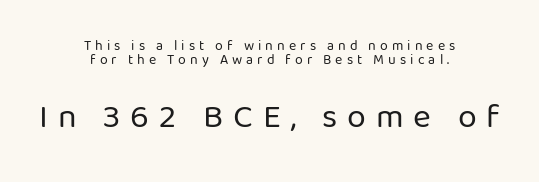
The rag falls on both sides of this text block equally. Is the letter spacing exaggerated? Yes — the characters are pushed far apart. Tall strokes in this sample are plumb rather than angled. Letters have the restrained weight of plain body copy at most. The letters in the lower block stand taller than those in the block above.
